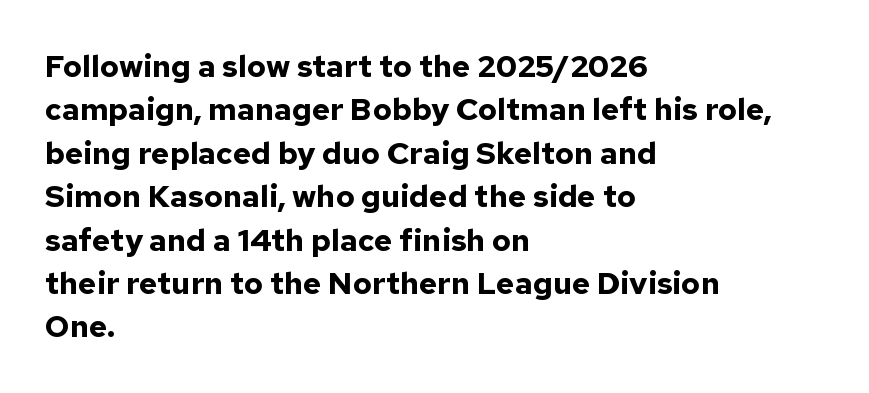
Q: Is the text bold? A: Yes.
Q: Is the text italic (slanted)? A: No, it is upright.
Q: Is the typeface a serif or a sans-serif typeface? A: Sans-serif.
Q: Is the text underlined? A: No.
Q: How is the paragraph aligned? A: Left-aligned.
Q: Is the spacing between letters normal or unusually wide? A: Normal.
Q: Is the spacing between lines tight, normal or loose? A: Normal.
Q: Width (condensed, normal, or wide)? A: Normal.
Q: Stroke contrast? A: Low.
Q: x-height? A: Medium.
Q: Monospaced? A: No.
